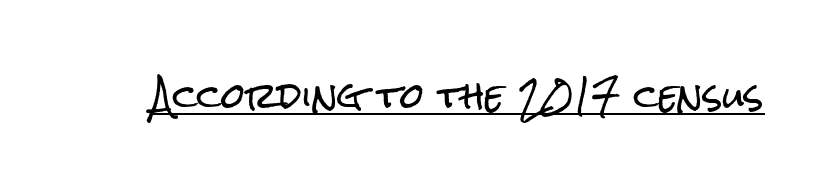
Tracking here is standard; glyphs follow each other at the usual distance. This is roman type, the default non-slanted kind. Looks like regular typesetting: each glyph gets only the width it needs. Check where the strokes stop: nothing finishes them off — pure sans. Emphasis is given by a line drawn under the lettering.
